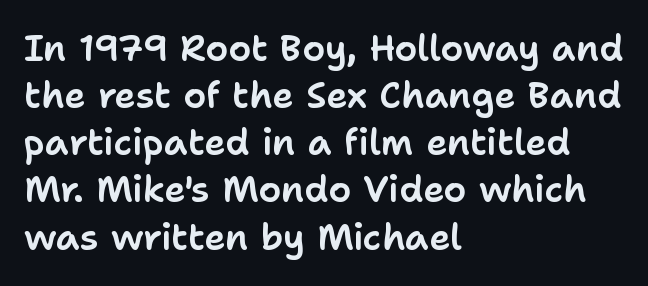
Q: Is the text italic (slanted)? A: No, it is upright.
Q: Is the typeface a serif or a sans-serif typeface? A: Sans-serif.
Q: Is the text underlined? A: No.
Q: How is the paragraph aligned? A: Left-aligned.
Q: Is the spacing between letters normal or unusually wide? A: Normal.
Q: Is the spacing between lines tight, normal or loose? A: Normal.
Q: Width (condensed, normal, or wide)? A: Normal.
Q: Stroke contrast? A: Low.
Q: x-height? A: Medium.
Q: Monospaced? A: No.
